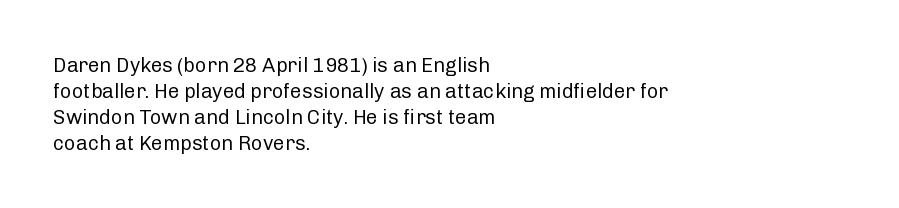
{"italic": "no", "bold": "no", "underline": "no", "align": "left", "line_spacing": "normal", "line_spacing_ratio": 1.3, "letter_spacing": "normal", "letter_spacing_em": 0.0, "glyph_px": 20}
